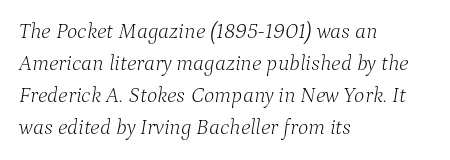
The image shows 22 px text type, italic (leaning right); set left-aligned, normal line spacing (1.46x), normal letter spacing, not underlined.
